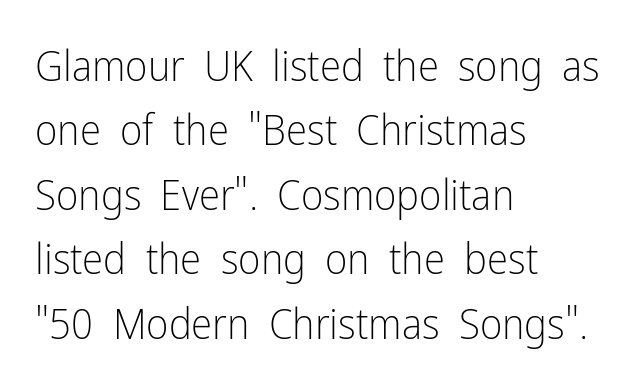
The image shows 43 px light, condensed sans-serif type, upright; set left-aligned, normal line spacing (1.5x), normal letter spacing, not underlined; low stroke contrast and a medium x-height.
